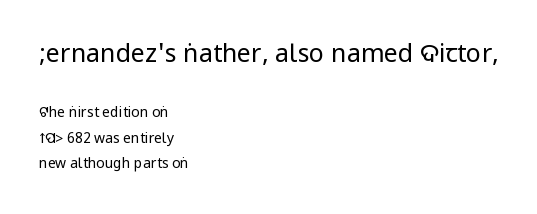
The image shows 25 px text type, upright; set left-aligned, line spacing 1.82x, normal letter spacing, not underlined; the first (top) block is 1.79x larger.
